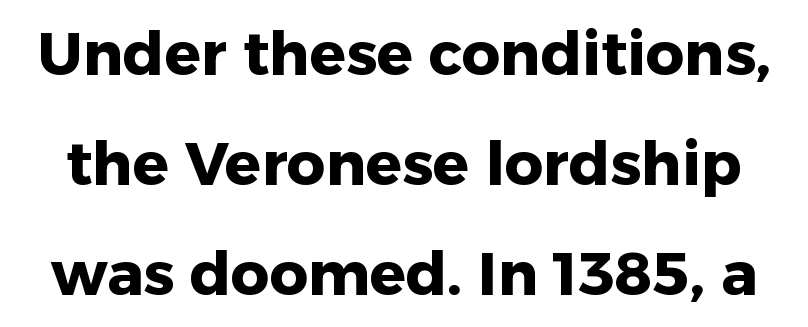
The image shows 60 px heavy sans-serif type, upright; set line spacing 1.83x, normal letter spacing, not underlined; low stroke contrast and a medium x-height.
